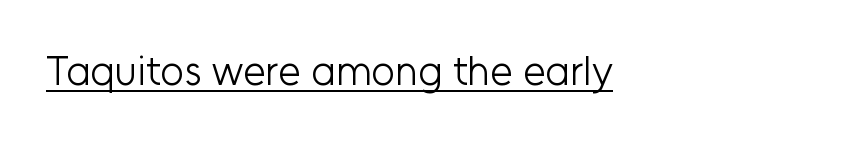
Q: Is the text bold? A: No.
Q: Is the text italic (slanted)? A: No, it is upright.
Q: Is the typeface a serif or a sans-serif typeface? A: Sans-serif.
Q: Is the text underlined? A: Yes.
Q: Is the spacing between letters normal or unusually wide? A: Normal.
Q: Width (condensed, normal, or wide)? A: Normal.
Q: Stroke contrast? A: Low.
Q: x-height? A: Medium.
Q: Monospaced? A: No.
